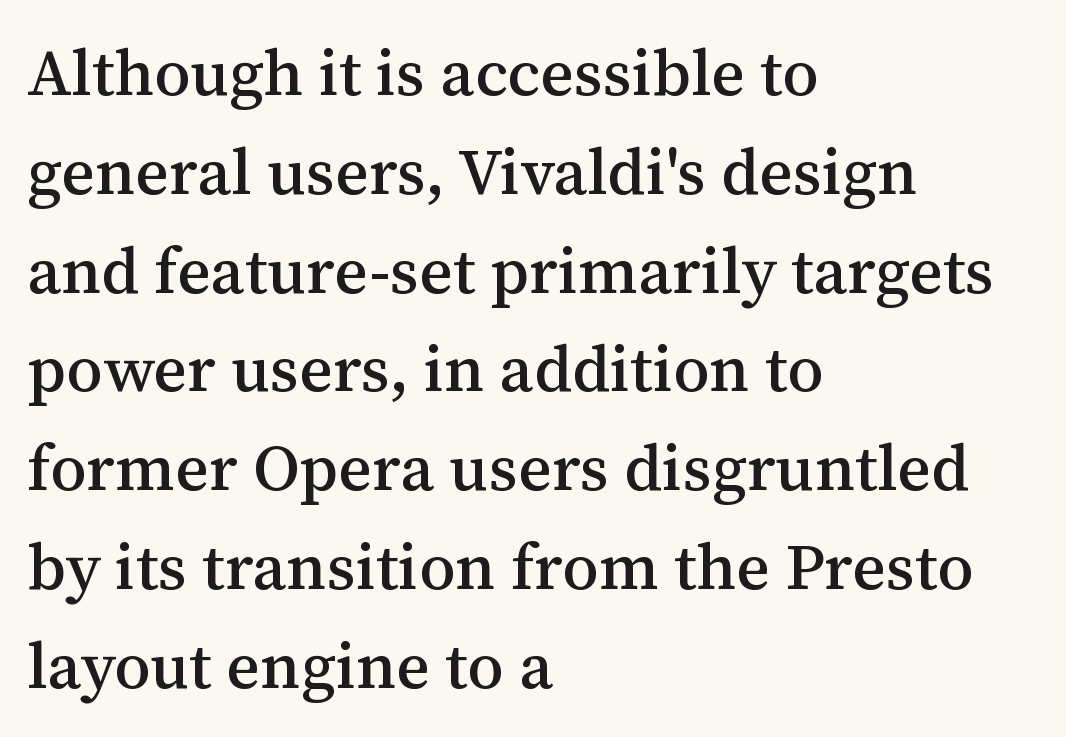
This sample uses an upright cut, with every glyph sitting square on the baseline. Classification — serif. Horizontally, the lines are justified to the leading edge only. Tracking value appears to be zero — textbook default spacing. The face used here is proportionally spaced, like ordinary book or web type. The space directly below the letters is spotless.
